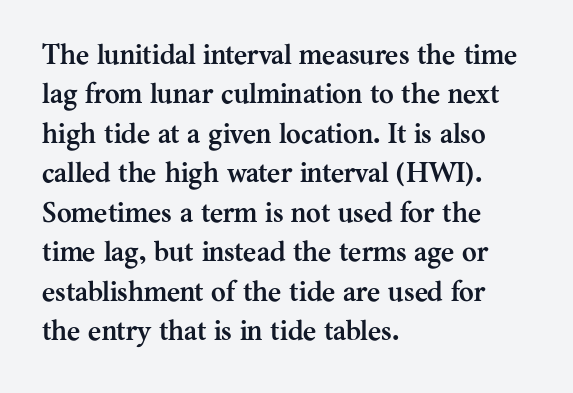
Heavy-handed strokes throughout: this text is bold. Line starts are locked; line ends wander. Tall strokes in this sample are plumb rather than angled. The words here are not underlined. Character widths vary here, with narrow letters taking less room than wide ones. The leading is moderate, giving the passage an even texture.
